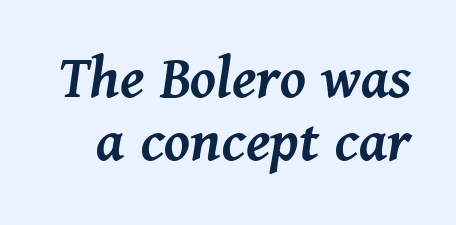
Q: Is the text bold? A: Semi-bold.
Q: Is the text italic (slanted)? A: Yes, it leans right by about 11 degrees.
Q: Is the text underlined? A: No.
Q: Is the spacing between letters normal or unusually wide? A: Normal.
Q: Is the spacing between lines tight, normal or loose? A: Tight.
Q: Width (condensed, normal, or wide)? A: Normal.
Q: Stroke contrast? A: Medium.
Q: x-height? A: Medium.
Q: Monospaced? A: No.
